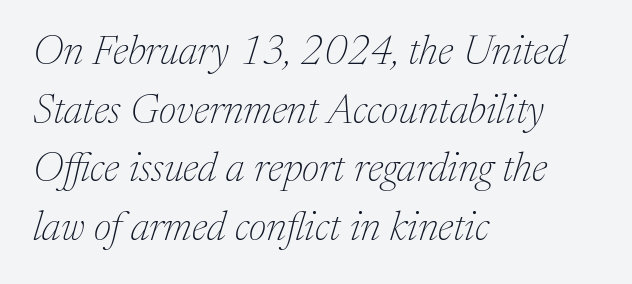
{"serif": "yes", "italic": "yes", "lean": "right", "slant_degrees": 17, "bold": "no", "weight": "thin", "width": "normal", "stroke_contrast": "medium", "x_height": "medium", "monospaced": "no", "underline": "no", "align": "left", "line_spacing": "normal", "line_spacing_ratio": 1.43, "letter_spacing": "normal", "letter_spacing_em": 0.0, "glyph_px": 41}
